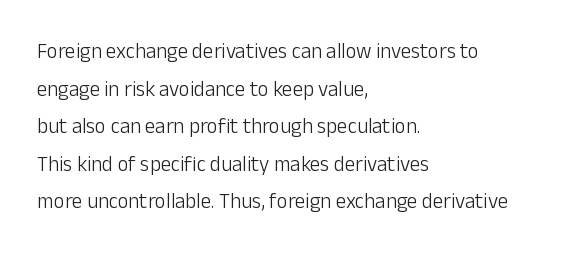
The image shows 21 px text type, upright; set left-aligned, line spacing 1.79x, normal letter spacing, not underlined.
